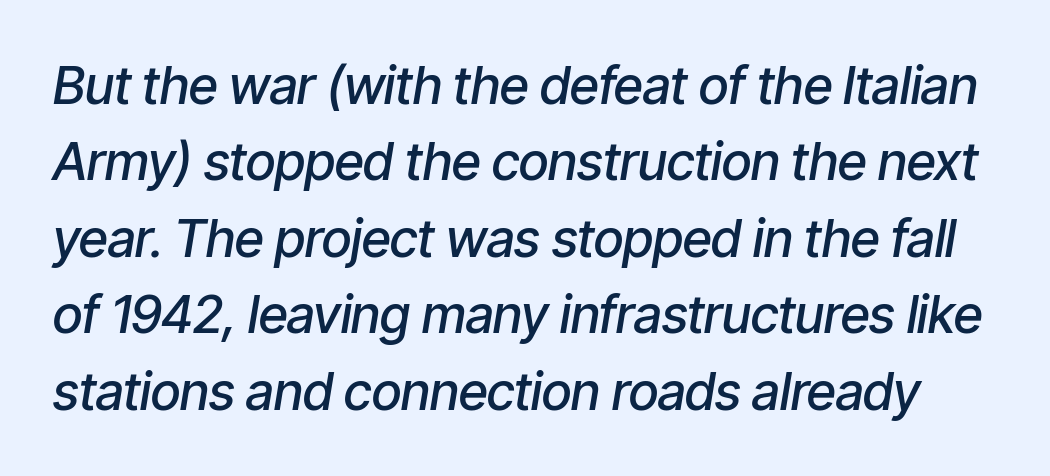
{"italic": "yes", "lean": "right", "slant_degrees": 9, "bold": "semi", "weight": "semibold", "width": "condensed", "stroke_contrast": "low", "x_height": "medium", "monospaced": "no", "underline": "no", "line_spacing": "normal", "line_spacing_ratio": 1.47, "letter_spacing": "normal", "letter_spacing_em": 0.0, "glyph_px": 52}
